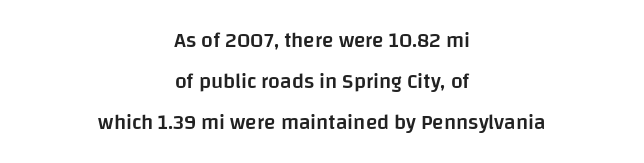
The image shows 21 px text type, upright; set centered, loose line spacing (1.95x), normal letter spacing, not underlined.
